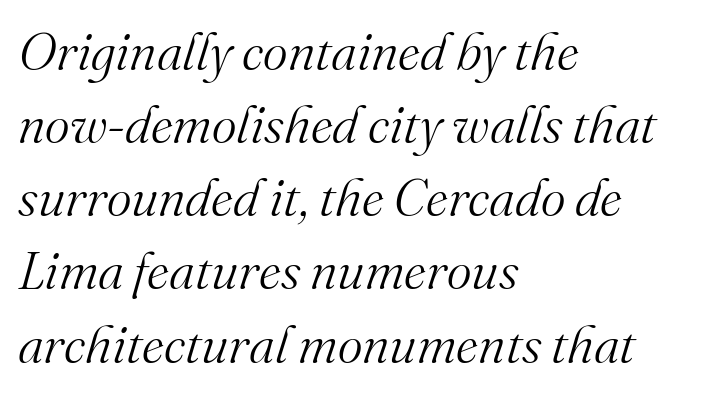
Proportional: the letters do not fall into vertical columns. Honestly, the row spacing looks completely unremarkable. Where is the straight margin? On the left. Observe the lean: these are italic letterforms.
